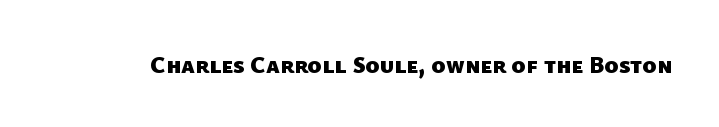
Standard letterfit; no display-style spreading of the glyphs. What weight is shown? A full bold with thick strokes. Has an underline been added? It has not.
